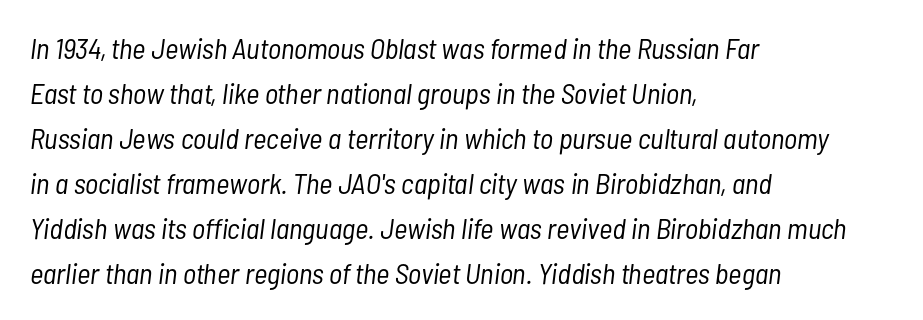
Weight: not bold — regular or lighter. Observe the ordinary spacing: letters are neighbours, not strangers. The glyphs are unaccompanied by any horizontal stroke below them. The line-height multiplier appears to be the usual default.
